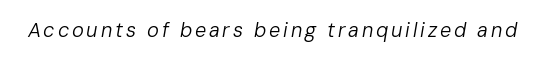
The image shows 20 px text type, italic (leaning right); set not underlined.
